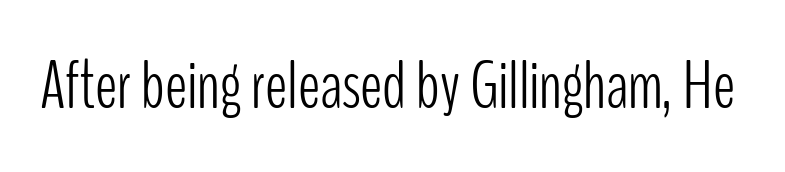
The image shows 68 px light, condensed sans-serif type, upright; set normal letter spacing, not underlined; low stroke contrast and a medium x-height.
